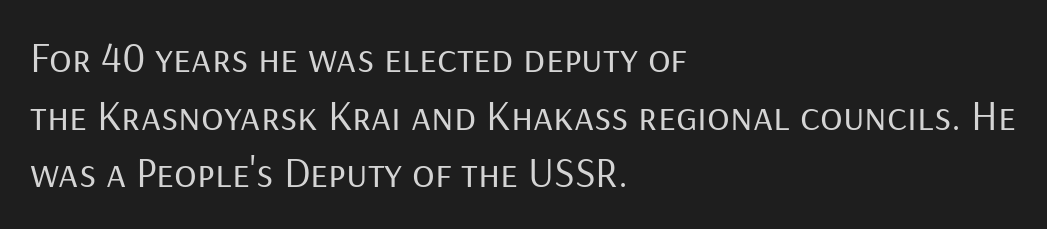
The image shows 42 px regular-weight sans-serif type, upright; set left-aligned, normal line spacing (1.37x), normal letter spacing, not underlined; low stroke contrast and a medium x-height.
